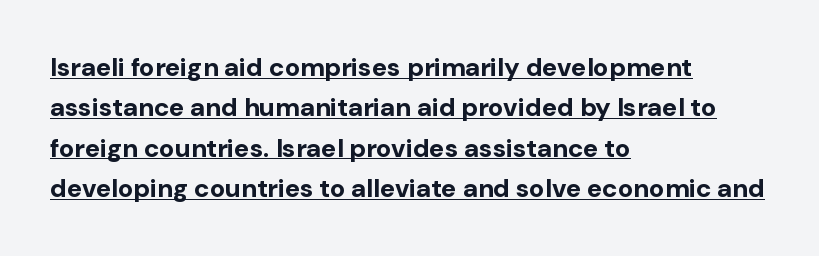
Q: Is the text bold? A: Yes.
Q: Is the text italic (slanted)? A: No, it is upright.
Q: Is the text underlined? A: Yes.
Q: How is the paragraph aligned? A: Left-aligned.
Q: Is the spacing between letters normal or unusually wide? A: Normal.
Q: Is the spacing between lines tight, normal or loose? A: Normal.
